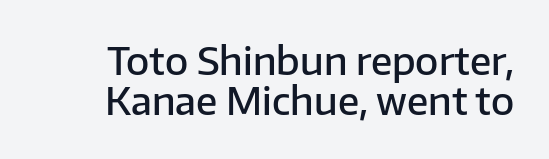
Q: Is the text bold? A: Semi-bold.
Q: Is the text italic (slanted)? A: No, it is upright.
Q: Is the typeface a serif or a sans-serif typeface? A: Sans-serif.
Q: Is the text underlined? A: No.
Q: Is the spacing between letters normal or unusually wide? A: Normal.
Q: Is the spacing between lines tight, normal or loose? A: Tight.
Q: Width (condensed, normal, or wide)? A: Normal.
Q: Stroke contrast? A: Low.
Q: x-height? A: Medium.
Q: Monospaced? A: No.
